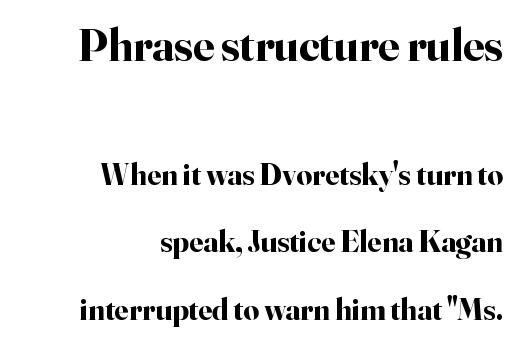
The image shows 46 px bold serif type, upright; set right-aligned, loose line spacing (2.19x), normal letter spacing, not underlined; the first (top) block is 1.48x larger; high stroke contrast and a small x-height.
